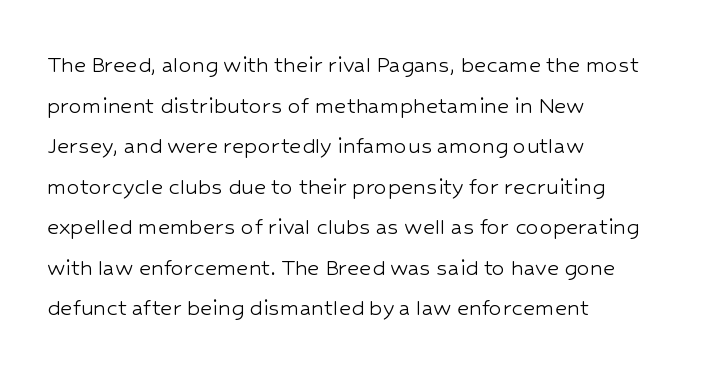
Q: Is the text bold? A: No.
Q: Is the text italic (slanted)? A: No, it is upright.
Q: Is the text underlined? A: No.
Q: How is the paragraph aligned? A: Left-aligned.
Q: Is the spacing between letters normal or unusually wide? A: Normal.
Q: Is the spacing between lines tight, normal or loose? A: Normal.
